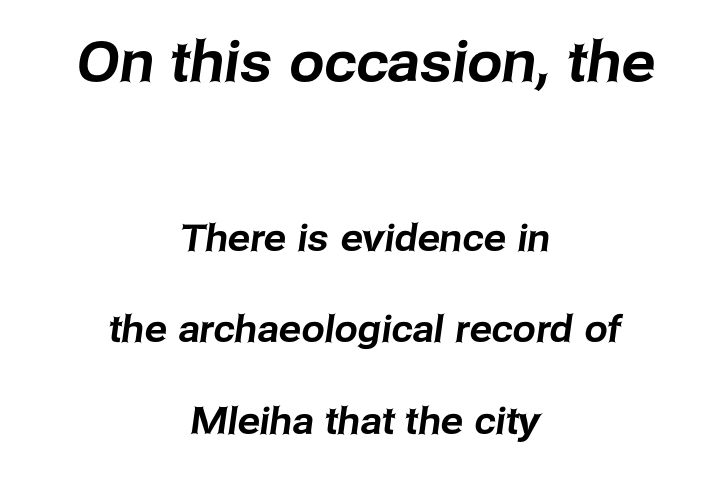
The image shows 56 px sans-serif type; set centered, loose line spacing (2.48x), normal letter spacing, not underlined; the first (top) block is 1.51x larger; low stroke contrast and a medium x-height.
